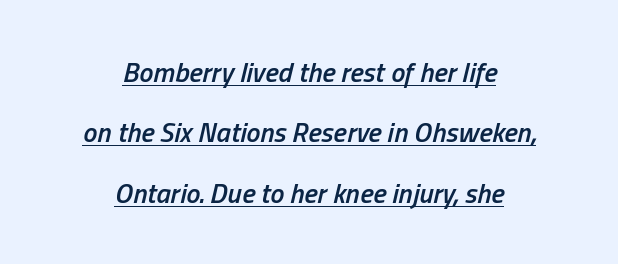
Standard letterfit; no display-style spreading of the glyphs. In designer terms, the underline attribute is active on this setting. The passage shown stacks its lines with a broad gap. An italicized treatment has been applied to the whole sample. The passage is arranged like a title page — every line centered.
